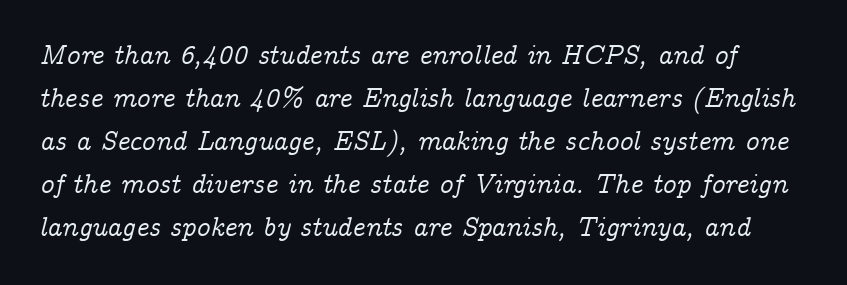
The image shows 27 px text type, italic (leaning right); set normal line spacing (1.59x), normal letter spacing, not underlined.
